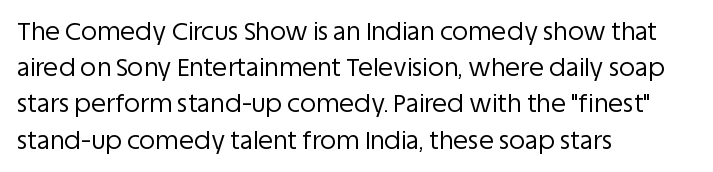
The cut favours lightness, reaching ordinary text weight at its darkest. Left-aligned paragraph, ragged on the right. There is no visible air inserted between adjacent glyphs. Has an underline been added? It has not. Upright lettering throughout. Leading matches the norm, producing a regular column.
